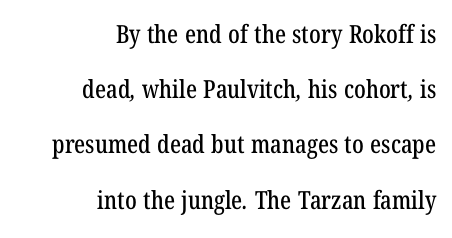
The image shows 25 px text type; set right-aligned, loose line spacing (2.21x), normal letter spacing, not underlined.
